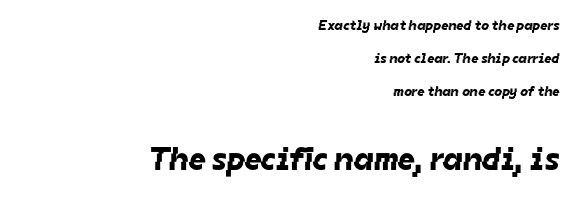
{"serif": "no", "width": "normal", "stroke_contrast": "low", "x_height": "medium", "monospaced": "no", "underline": "no", "align": "right", "line_spacing": "loose", "line_spacing_ratio": 2.36, "letter_spacing": "normal", "letter_spacing_em": 0.0, "larger_block": "second", "size_ratio": 2.36, "glyph_px": 33}
